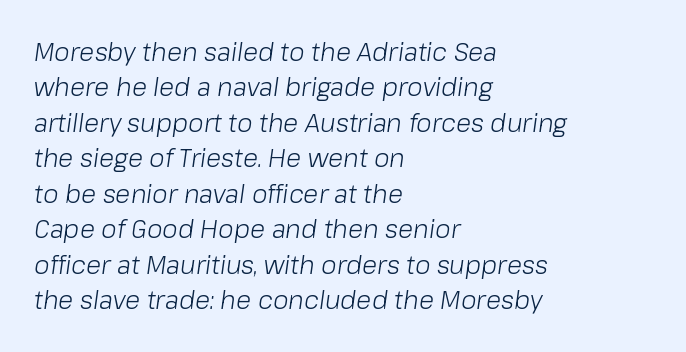
{"italic": "yes", "lean": "right", "slant_degrees": 8, "bold": "no", "underline": "no", "align": "left", "line_spacing": "normal", "line_spacing_ratio": 1.42, "letter_spacing": "normal", "letter_spacing_em": 0.0, "glyph_px": 25}
